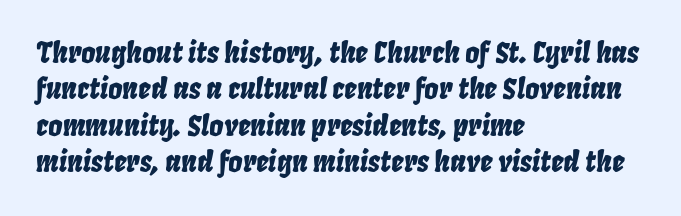
The image shows 28 px condensed type, italic (leaning right); set left-aligned, normal line spacing (1.3x), normal letter spacing, not underlined; low stroke contrast and a large x-height.
